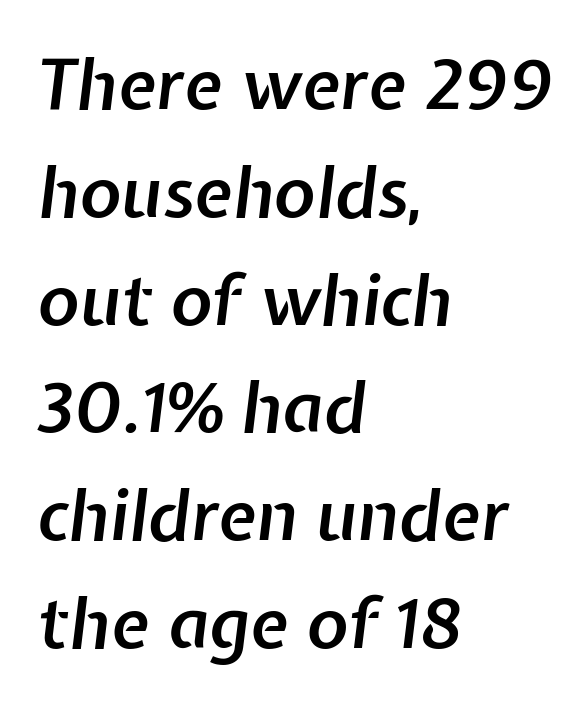
{"italic": "yes", "lean": "right", "slant_degrees": 7, "bold": "semi", "weight": "semibold", "width": "normal", "stroke_contrast": "low", "x_height": "medium", "monospaced": "no", "underline": "no", "align": "left", "line_spacing": "normal", "line_spacing_ratio": 1.54, "letter_spacing": "normal", "letter_spacing_em": 0.0, "glyph_px": 70}
